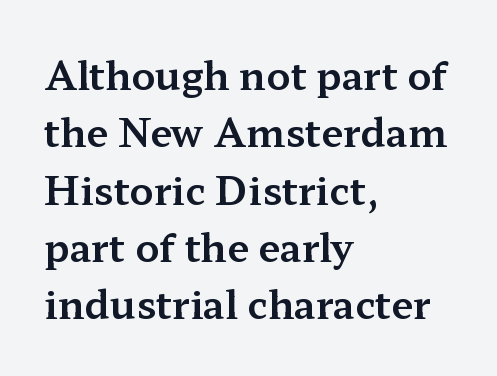
The glyphs are unaccompanied by any horizontal stroke below them. Vertical spacing — default. Little horizontal feet cap the strokes, marking this as serif type. Think of a printed novel: that variable character pitch is what you see here. Unlike italic type, these characters show no tilt at all. The lines are quadded left.
